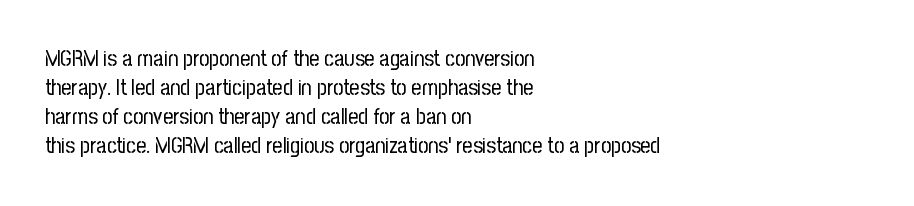
The image shows 22 px text type, upright; set left-aligned, normal line spacing (1.32x), normal letter spacing, not underlined.
